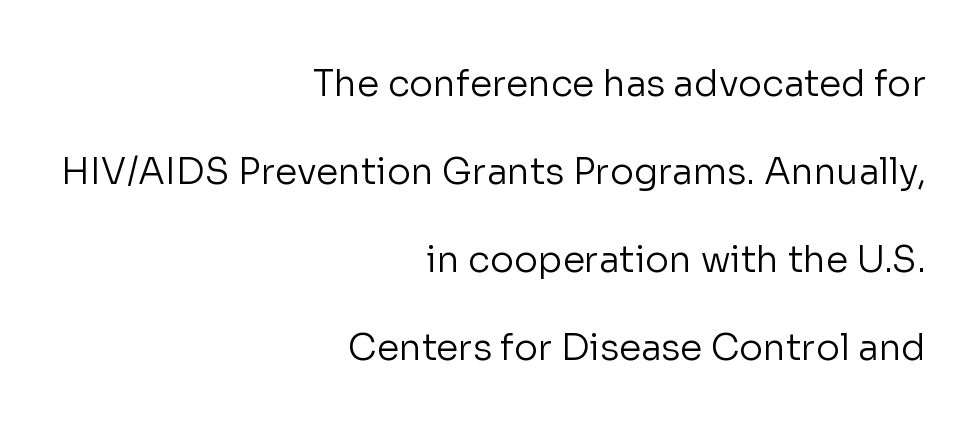
{"serif": "no", "italic": "no", "bold": "no", "weight": "regular", "width": "normal", "stroke_contrast": "low", "x_height": "medium", "monospaced": "no", "underline": "no", "align": "right", "line_spacing": "loose", "line_spacing_ratio": 2.44, "letter_spacing": "normal", "letter_spacing_em": 0.0, "glyph_px": 36}
